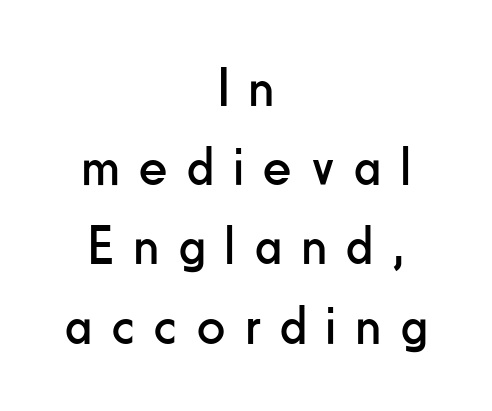
{"serif": "no", "italic": "no", "bold": "no", "weight": "regular", "width": "condensed", "stroke_contrast": "low", "x_height": "small", "monospaced": "no", "underline": "no", "align": "center", "line_spacing": "normal", "line_spacing_ratio": 1.44, "letter_spacing": "wide", "letter_spacing_em": 0.37, "glyph_px": 55}
